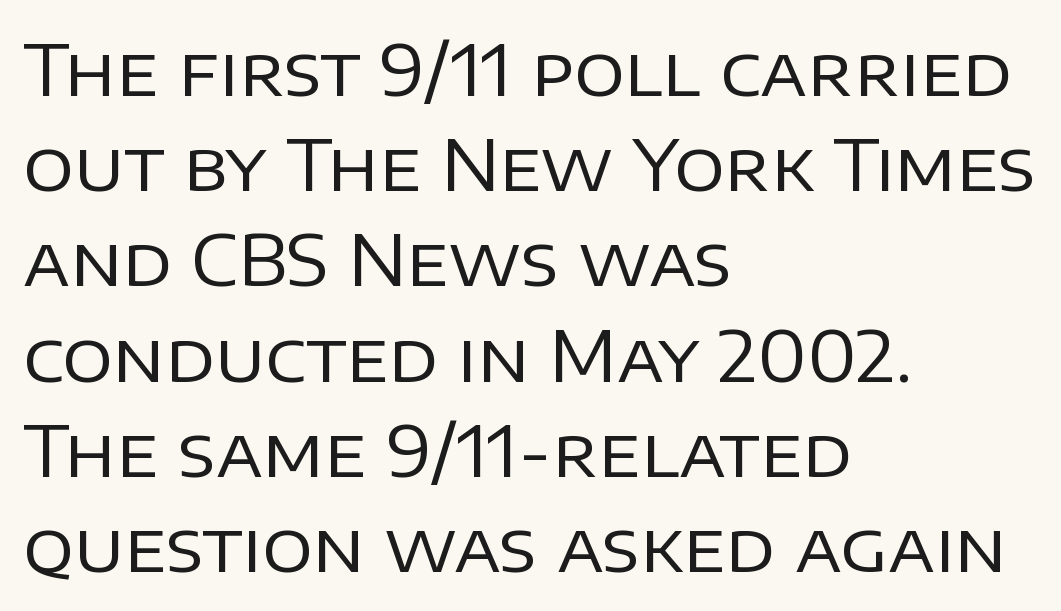
{"serif": "no", "italic": "no", "bold": "no", "weight": "regular", "width": "normal", "stroke_contrast": "low", "x_height": "large", "monospaced": "no", "underline": "no", "align": "left", "line_spacing": "normal", "line_spacing_ratio": 1.36, "letter_spacing": "normal", "letter_spacing_em": 0.0, "glyph_px": 70}
